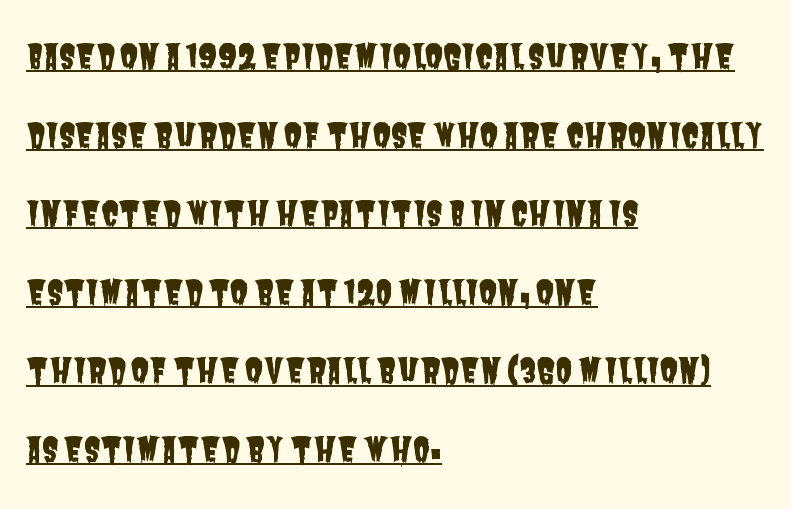
{"serif": "no", "width": "condensed", "stroke_contrast": "low", "x_height": "large", "monospaced": "no", "underline": "yes", "align": "left", "line_spacing": "loose", "line_spacing_ratio": 2.38, "letter_spacing": "normal", "letter_spacing_em": 0.0, "glyph_px": 33}
